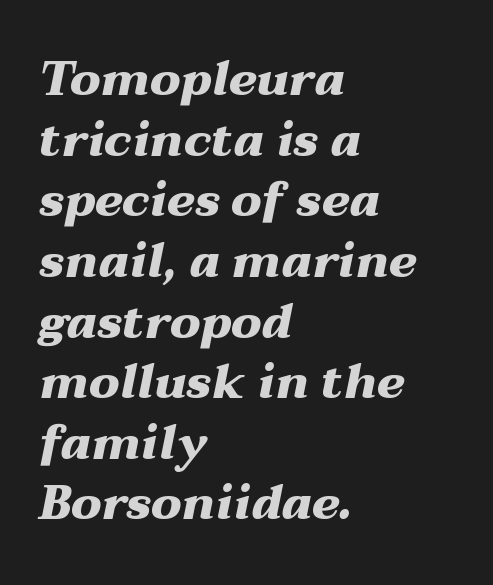
The image shows 47 px heavy, wide type, italic (leaning right); set left-aligned, normal line spacing (1.29x), normal letter spacing, not underlined; medium stroke contrast and a medium x-height.
